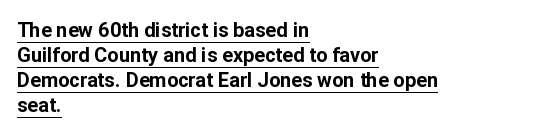
The image shows 20 px bold type, upright; set left-aligned, normal line spacing (1.25x), normal letter spacing, underlined.
